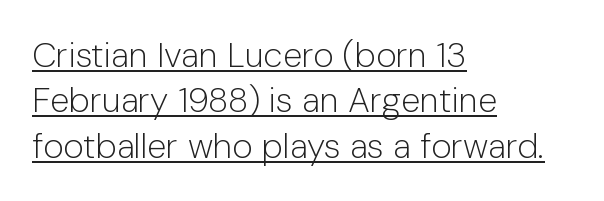
The image shows 35 px light sans-serif type, upright; set left-aligned, normal line spacing (1.3x), normal letter spacing, underlined; low stroke contrast and a medium x-height.
